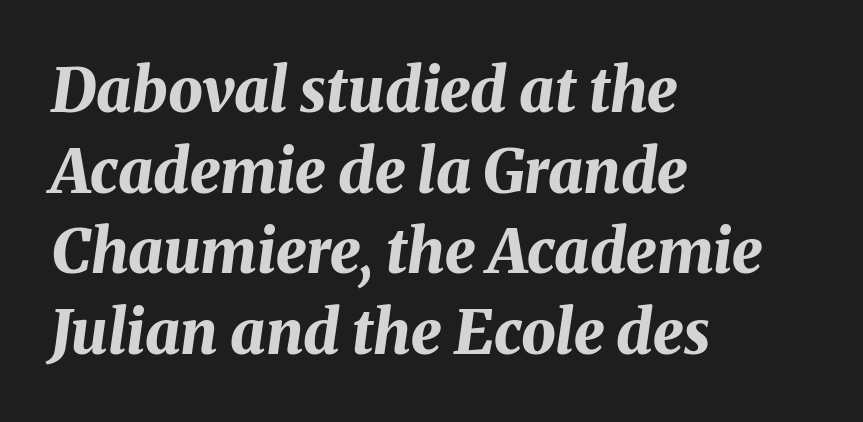
The compositor pushed each line to the left boundary. Rule under the text: the space is simply empty. This is heavy type, rendered in bold. Each word holds together tightly as a unit, with standard inter-letter gaps. Here the designer chose a conventional face with non-uniform glyph widths. Observe the lean: these are italic letterforms.
